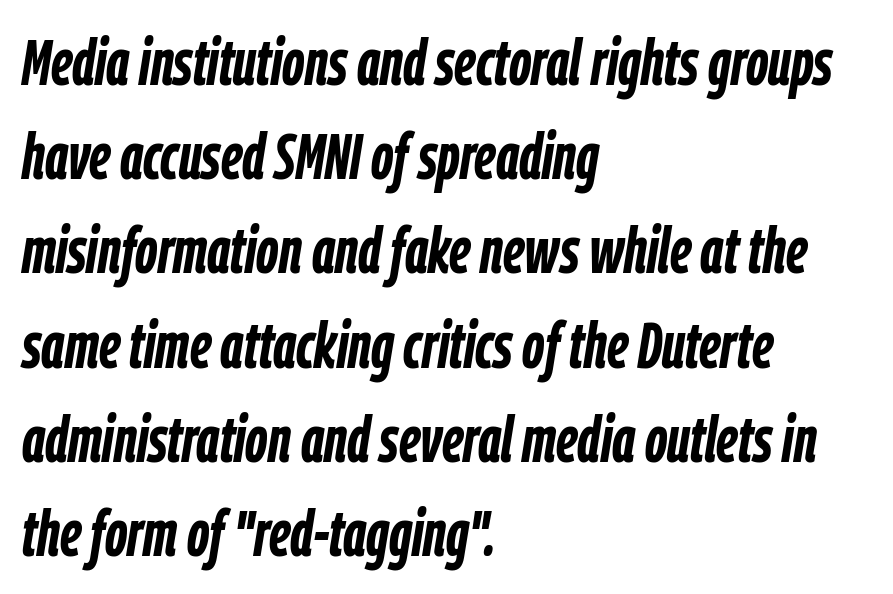
The image shows 65 px semibold, condensed type, italic (leaning right); set left-aligned, normal line spacing (1.45x), normal letter spacing, not underlined; low stroke contrast and a medium x-height.
